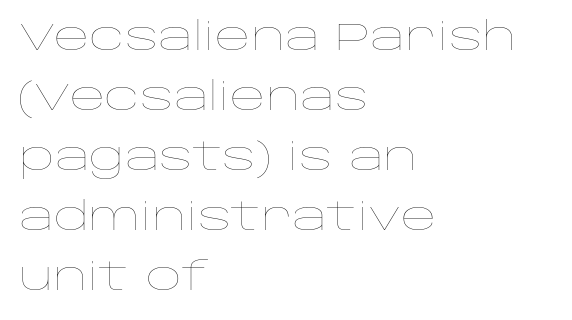
The passage shown is not underscored anywhere. Spacing verdict: proportional, widths tailored to each character. Do the letters lean? They stand straight. The type is set solid horizontally, with unmodified tracking.
